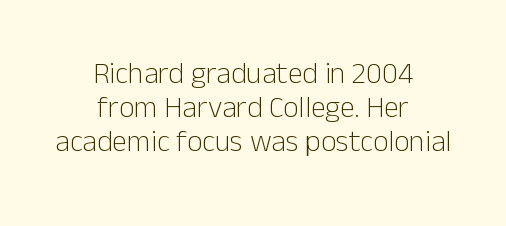
{"serif": "no", "italic": "no", "bold": "no", "weight": "light", "width": "normal", "stroke_contrast": "low", "x_height": "medium", "monospaced": "no", "underline": "no", "align": "center", "line_spacing": "tight", "line_spacing_ratio": 1.14, "letter_spacing": "normal", "letter_spacing_em": 0.0, "glyph_px": 30}
